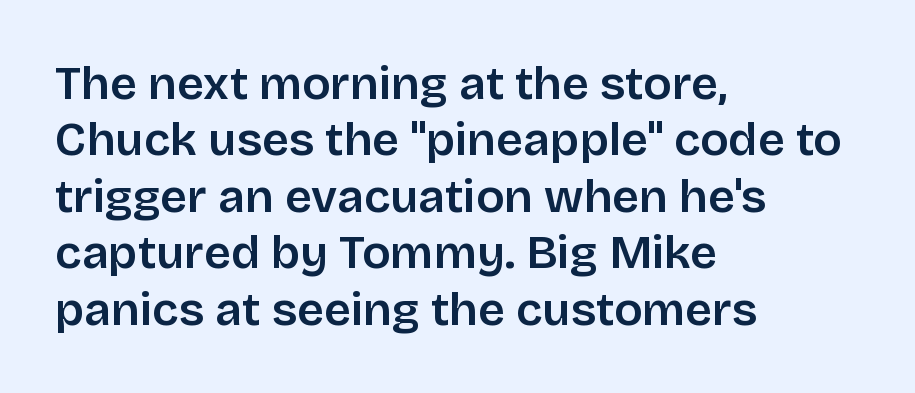
Q: Is the text italic (slanted)? A: No, it is upright.
Q: Is the typeface a serif or a sans-serif typeface? A: Sans-serif.
Q: Is the text underlined? A: No.
Q: How is the paragraph aligned? A: Left-aligned.
Q: Is the spacing between letters normal or unusually wide? A: Normal.
Q: Width (condensed, normal, or wide)? A: Normal.
Q: Stroke contrast? A: Low.
Q: x-height? A: Large.
Q: Monospaced? A: No.
